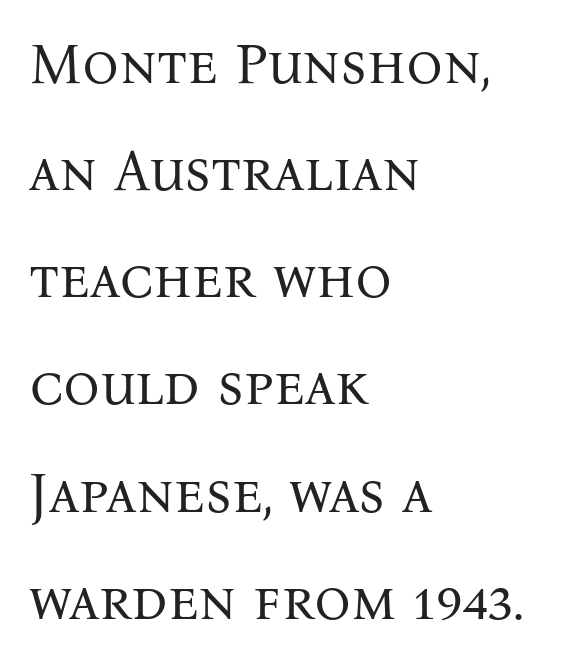
The letters advance in unequal steps, a hallmark of proportional type. Left-aligned paragraph, ragged on the right. What stands out about the letter spacing? Nothing — it is the standard amount. Upright lettering throughout.
